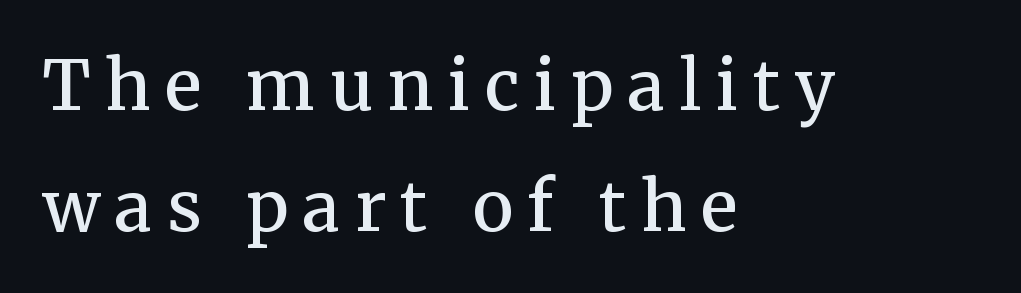
The text block is weighted toward the left margin, trailing off unevenly rightward. When letters stand straight like this, we call the style roman or upright. The gap between lines stays unmarked. The font is running at a semibold setting, under full bold.
